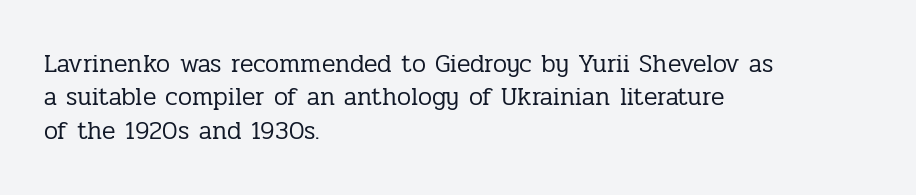
{"italic": "no", "bold": "no", "underline": "no", "align": "left", "line_spacing": "normal", "line_spacing_ratio": 1.34, "letter_spacing": "normal", "letter_spacing_em": 0.0, "glyph_px": 25}
